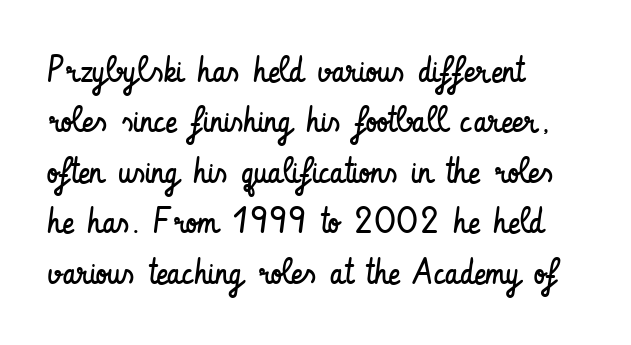
The image shows 36 px regular-weight, condensed sans-serif type, upright; set left-aligned, normal line spacing (1.4x), normal letter spacing, not underlined; low stroke contrast and a small x-height.
